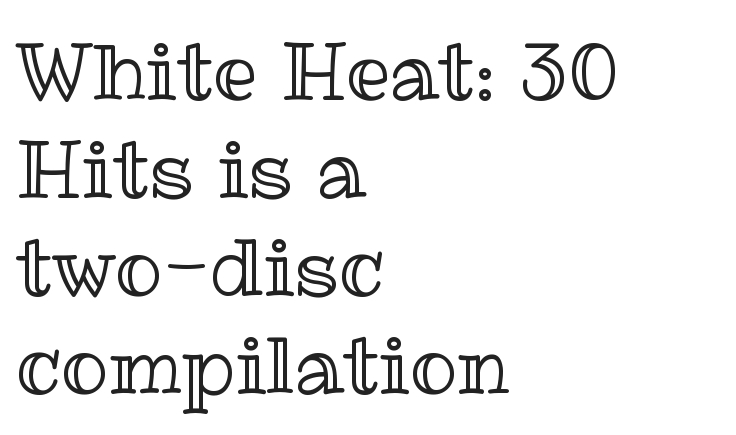
Q: Is the text italic (slanted)? A: No, it is upright.
Q: Is the text underlined? A: No.
Q: How is the paragraph aligned? A: Left-aligned.
Q: Is the spacing between letters normal or unusually wide? A: Normal.
Q: Width (condensed, normal, or wide)? A: Normal.
Q: x-height? A: Medium.
Q: Monospaced? A: No.
